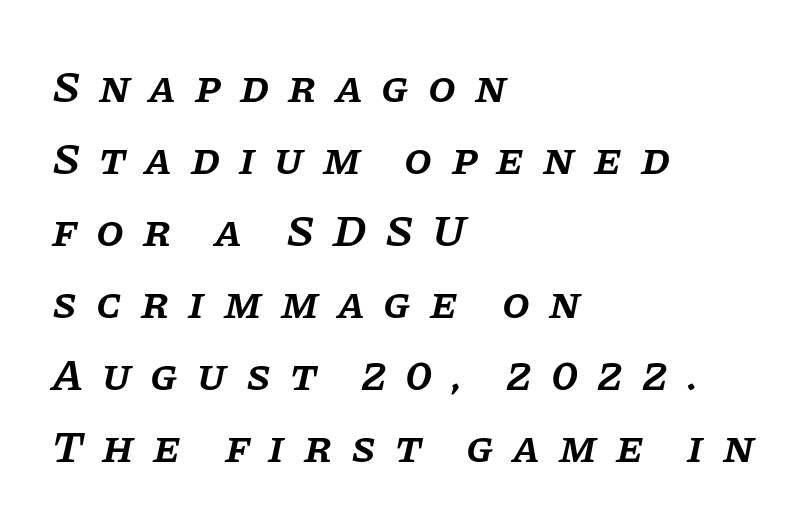
{"serif": "yes", "italic": "yes", "lean": "right", "slant_degrees": 11, "bold": "semi", "weight": "semibold", "width": "normal", "stroke_contrast": "low", "x_height": "large", "monospaced": "no", "underline": "no", "align": "left", "line_spacing": "normal", "line_spacing_ratio": 1.6, "letter_spacing": "wide", "letter_spacing_em": 0.42, "glyph_px": 45}
